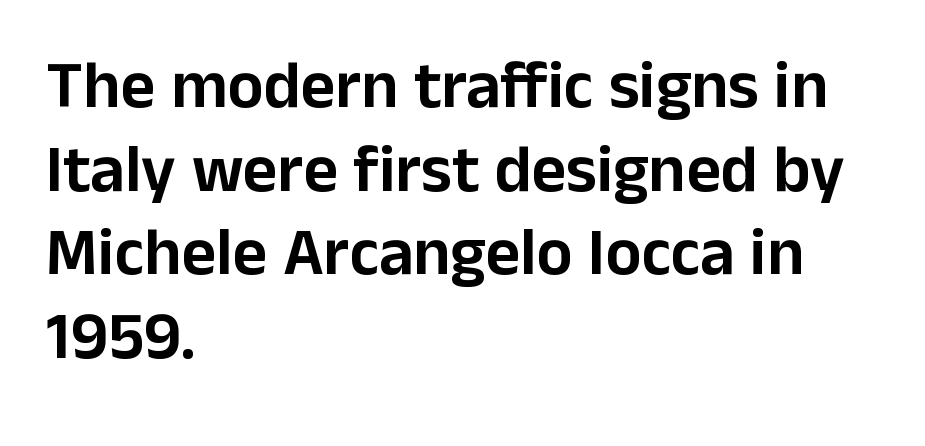
{"serif": "no", "italic": "no", "width": "normal", "stroke_contrast": "low", "x_height": "medium", "monospaced": "no", "underline": "no", "align": "left", "line_spacing": "normal", "line_spacing_ratio": 1.25, "letter_spacing": "normal", "letter_spacing_em": 0.0, "glyph_px": 67}
